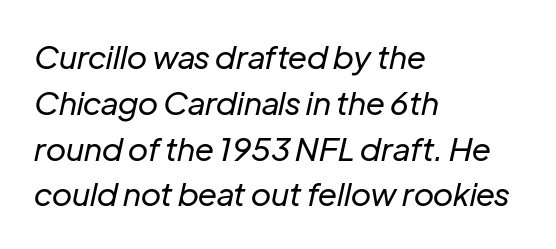
The image shows 32 px regular-weight type, italic (leaning right); set left-aligned, normal line spacing (1.43x), normal letter spacing, not underlined; low stroke contrast and a medium x-height.
